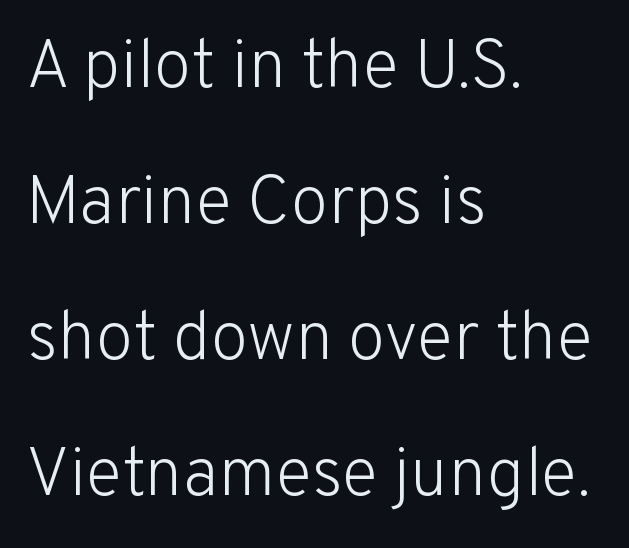
The image shows 68 px light sans-serif type, upright; set left-aligned, loose line spacing (2.0x), normal letter spacing, not underlined; low stroke contrast and a medium x-height.
